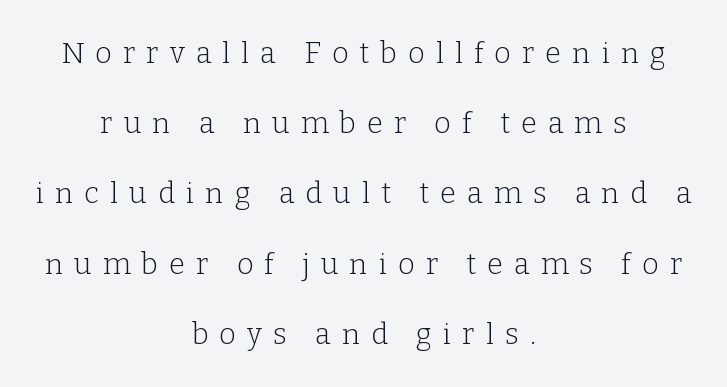
A typesetter would call this proportional, since set widths differ per character. Regarding serifs, this sample has them. Plain, unruled lines of type. Weight: regular or lighter. Interline gaps are noticeably wide in this sample.
